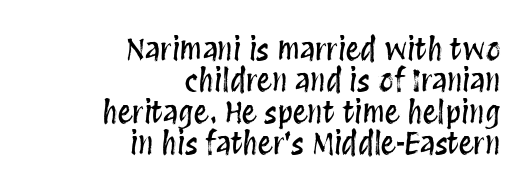
The type sits square on the baseline with zero lean. Vertical spacing — tight. Each letter keeps its own natural width here, so spacing adapts to shape. What stands out about the letter spacing? Nothing — it is the standard amount. Line ends are locked; line starts wander.
